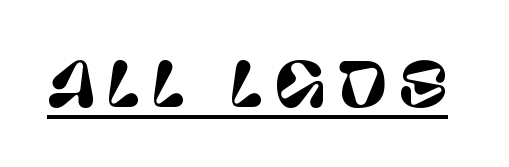
{"serif": "no", "width": "normal", "stroke_contrast": "low", "x_height": "large", "monospaced": "no", "underline": "yes", "glyph_px": 60}
